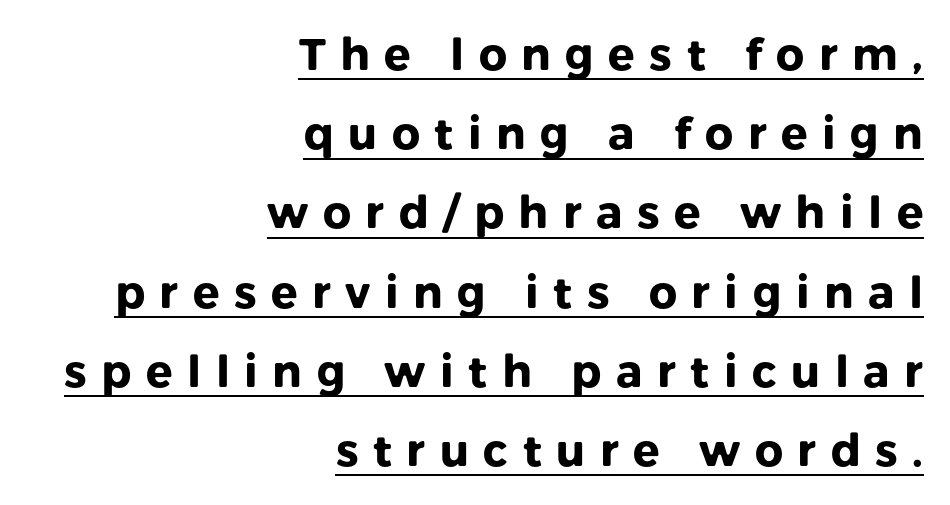
{"serif": "no", "italic": "no", "bold": "yes", "weight": "heavy", "width": "normal", "stroke_contrast": "low", "x_height": "medium", "monospaced": "no", "underline": "yes", "align": "right", "line_spacing_ratio": 1.8, "letter_spacing": "wide", "letter_spacing_em": 0.33, "glyph_px": 44}
